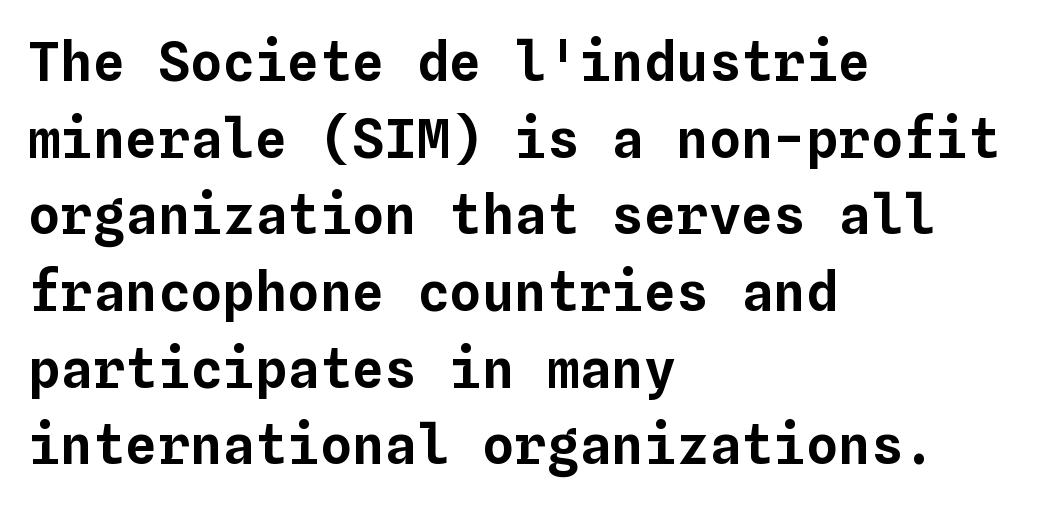
{"italic": "no", "width": "normal", "stroke_contrast": "low", "x_height": "medium", "monospaced": "yes", "underline": "no", "align": "left", "line_spacing": "normal", "line_spacing_ratio": 1.42, "letter_spacing": "normal", "letter_spacing_em": 0.0, "glyph_px": 54}
